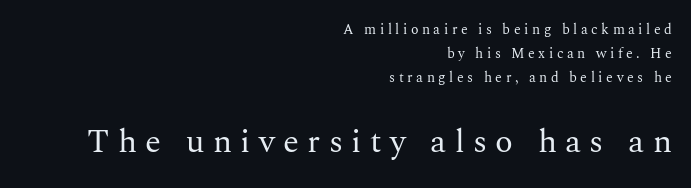
{"serif": "yes", "italic": "no", "bold": "no", "weight": "regular", "width": "normal", "stroke_contrast": "medium", "x_height": "medium", "monospaced": "no", "underline": "no", "align": "right", "line_spacing_ratio": 1.71, "letter_spacing": "wide", "letter_spacing_em": 0.25, "larger_block": "second", "size_ratio": 2.36, "glyph_px": 33}
